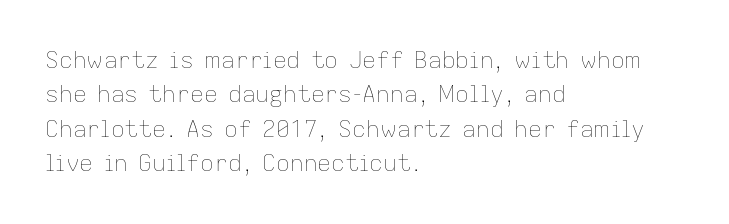
{"italic": "no", "bold": "no", "underline": "no", "align": "left", "line_spacing": "normal", "line_spacing_ratio": 1.5, "letter_spacing": "normal", "letter_spacing_em": 0.0, "glyph_px": 23}
